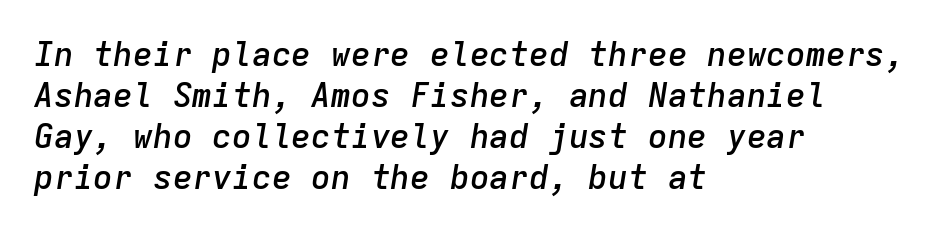
{"italic": "yes", "lean": "right", "slant_degrees": 9, "bold": "semi", "weight": "semibold", "width": "normal", "stroke_contrast": "low", "x_height": "medium", "monospaced": "yes", "underline": "no", "align": "left", "line_spacing_ratio": 1.24, "letter_spacing": "normal", "letter_spacing_em": 0.0, "glyph_px": 33}
